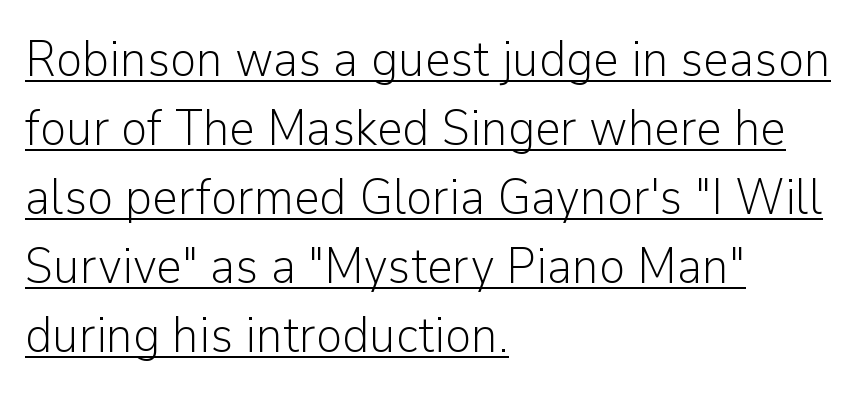
The image shows 50 px light sans-serif type, upright; set left-aligned, normal line spacing (1.38x), normal letter spacing, underlined; low stroke contrast and a medium x-height.
